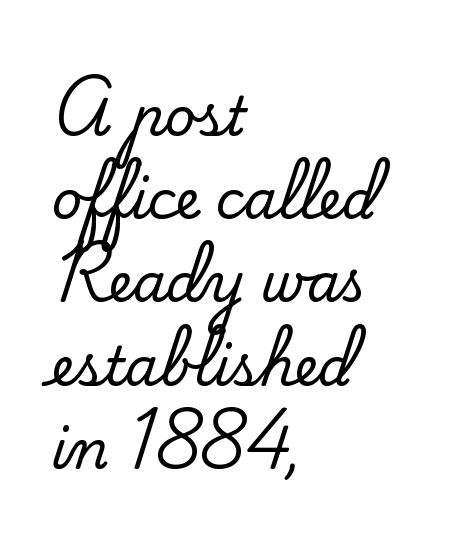
The image shows 53 px serif type; set left-aligned, normal line spacing (1.57x), normal letter spacing, not underlined; low stroke contrast and a small x-height.
